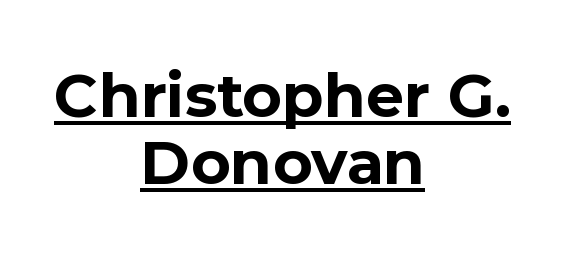
Q: Is the text bold? A: Yes.
Q: Is the text italic (slanted)? A: No, it is upright.
Q: Is the typeface a serif or a sans-serif typeface? A: Sans-serif.
Q: Is the text underlined? A: Yes.
Q: How is the paragraph aligned? A: Centered.
Q: Is the spacing between letters normal or unusually wide? A: Normal.
Q: Is the spacing between lines tight, normal or loose? A: Tight.
Q: Width (condensed, normal, or wide)? A: Normal.
Q: x-height? A: Medium.
Q: Monospaced? A: No.
